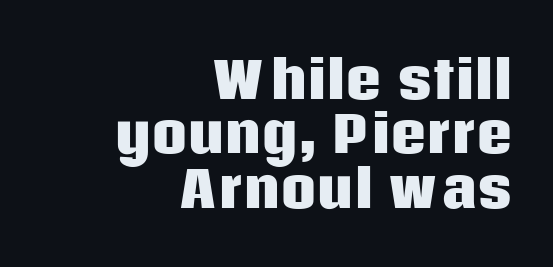
All the whitespace from short lines collects on the left. Just letters on the line, the space beneath them empty. These lines carry a lot of weight — the face is fully bold. The letterforms sit shoulder to shoulder at normal distance. Note the varied advance widths — an 'i' is clearly narrower than an 'm'. Stroke terminals: plain, sans-serif.
